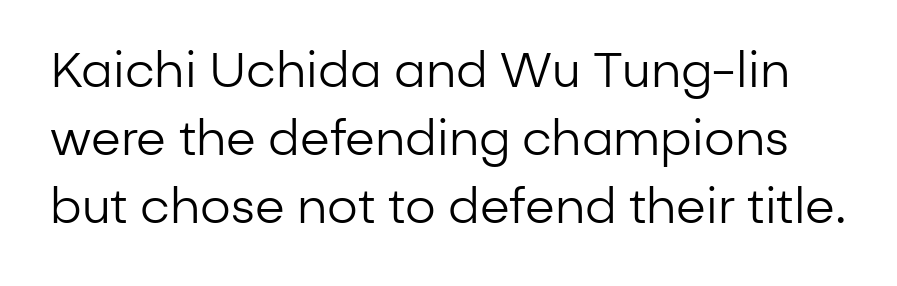
Q: Is the text bold? A: No.
Q: Is the text italic (slanted)? A: No, it is upright.
Q: Is the typeface a serif or a sans-serif typeface? A: Sans-serif.
Q: Is the text underlined? A: No.
Q: Is the spacing between letters normal or unusually wide? A: Normal.
Q: Is the spacing between lines tight, normal or loose? A: Normal.
Q: Width (condensed, normal, or wide)? A: Normal.
Q: Stroke contrast? A: Low.
Q: x-height? A: Medium.
Q: Monospaced? A: No.
